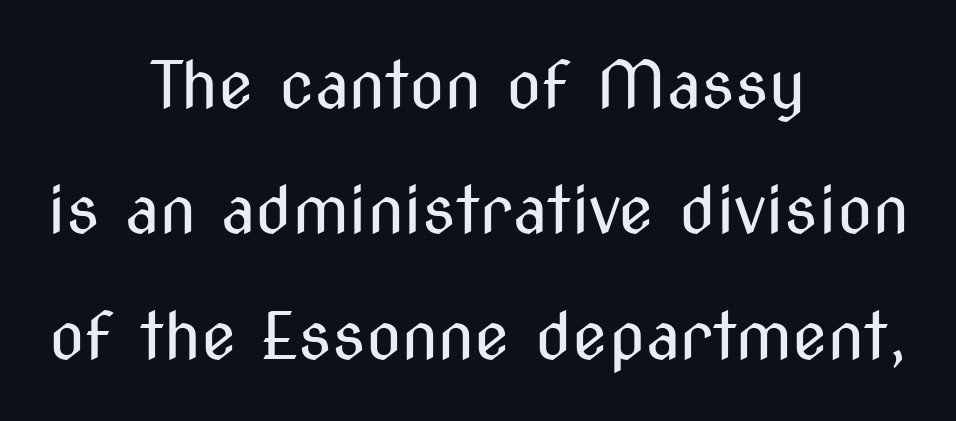
Q: Is the text bold? A: No.
Q: Is the text italic (slanted)? A: No, it is upright.
Q: Is the typeface a serif or a sans-serif typeface? A: Sans-serif.
Q: Is the text underlined? A: No.
Q: How is the paragraph aligned? A: Centered.
Q: Is the spacing between letters normal or unusually wide? A: Normal.
Q: Is the spacing between lines tight, normal or loose? A: Loose.
Q: Width (condensed, normal, or wide)? A: Condensed.
Q: Stroke contrast? A: Medium.
Q: x-height? A: Medium.
Q: Monospaced? A: No.
